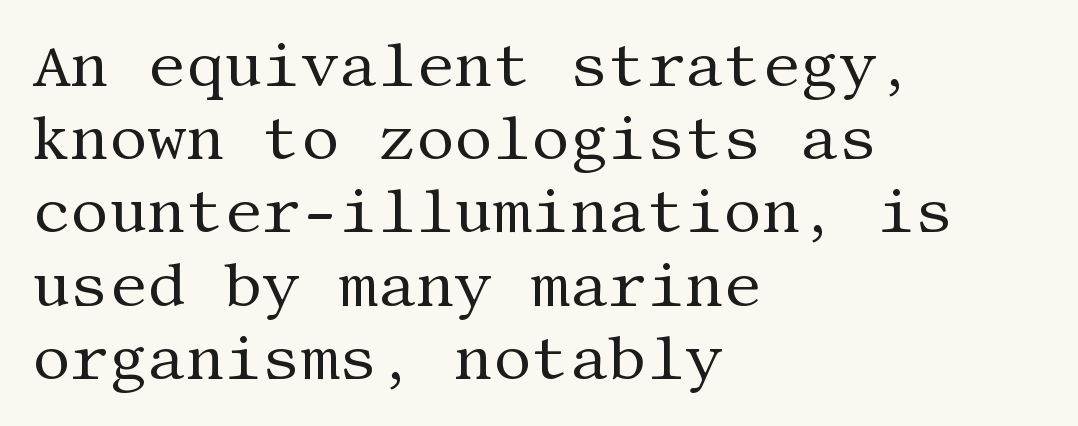
Q: Is the text bold? A: No.
Q: Is the text italic (slanted)? A: No, it is upright.
Q: Is the typeface a serif or a sans-serif typeface? A: Serif.
Q: Is the text underlined? A: No.
Q: How is the paragraph aligned? A: Left-aligned.
Q: Is the spacing between letters normal or unusually wide? A: Normal.
Q: Width (condensed, normal, or wide)? A: Normal.
Q: Stroke contrast? A: Medium.
Q: x-height? A: Large.
